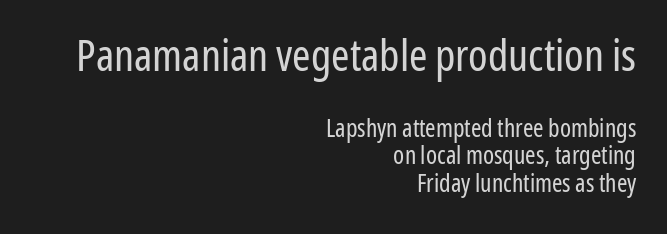
{"serif": "no", "italic": "no", "bold": "no", "weight": "regular", "width": "condensed", "stroke_contrast": "low", "x_height": "medium", "monospaced": "no", "underline": "no", "align": "right", "line_spacing": "tight", "line_spacing_ratio": 1.09, "letter_spacing": "normal", "letter_spacing_em": 0.0, "larger_block": "first", "size_ratio": 1.76, "glyph_px": 44}
